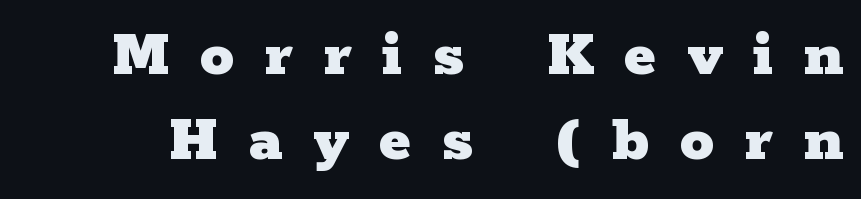
{"serif": "yes", "italic": "no", "bold": "yes", "weight": "heavy", "width": "wide", "stroke_contrast": "low", "x_height": "medium", "monospaced": "no", "underline": "no", "line_spacing": "normal", "line_spacing_ratio": 1.25, "letter_spacing": "wide", "letter_spacing_em": 0.45, "glyph_px": 68}
